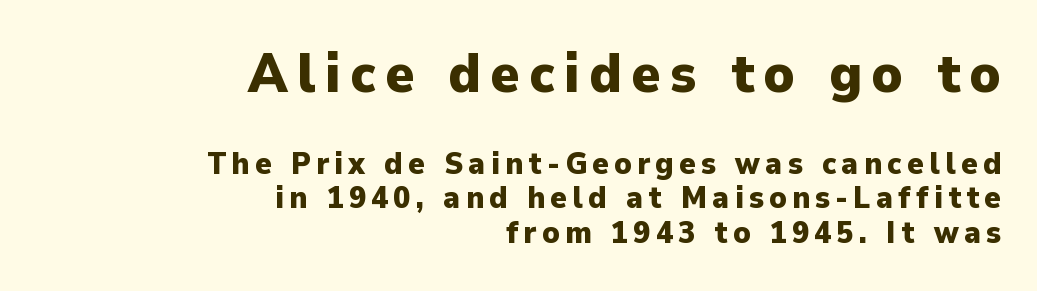
Q: Is the text bold? A: Yes.
Q: Is the text italic (slanted)? A: No, it is upright.
Q: Is the typeface a serif or a sans-serif typeface? A: Sans-serif.
Q: Is the text underlined? A: No.
Q: How is the paragraph aligned? A: Right-aligned.
Q: Is the spacing between lines tight, normal or loose? A: Tight.
Q: Which block of text is set in a larger size, the first (top) or the second (bottom)? A: The first (top) one.
Q: Width (condensed, normal, or wide)? A: Normal.
Q: Stroke contrast? A: Low.
Q: x-height? A: Medium.
Q: Monospaced? A: No.
